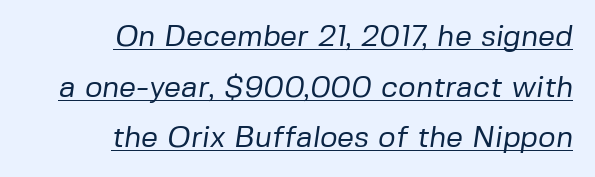
The image shows 30 px regular-weight sans-serif type; set right-aligned, normal line spacing (1.69x), normal letter spacing, underlined; low stroke contrast and a medium x-height.
